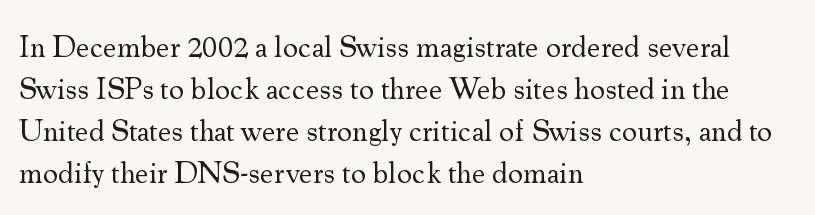
The image shows 30 px regular-weight serif type, upright; set left-aligned, normal line spacing (1.4x), normal letter spacing, not underlined; medium stroke contrast and a small x-height.
